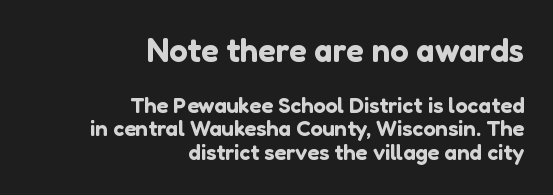
The image shows 33 px sans-serif type, upright; set right-aligned, tight line spacing (1.07x), normal letter spacing, not underlined; the first (top) block is 1.5x larger; low stroke contrast and a medium x-height.
